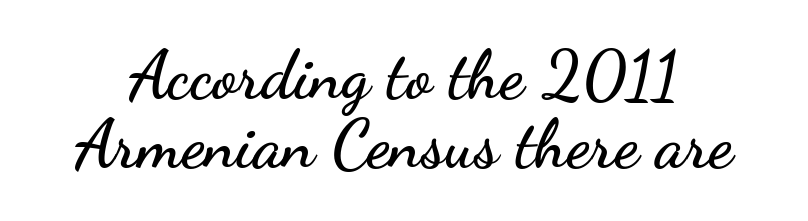
{"serif": "no", "width": "wide", "stroke_contrast": "low", "x_height": "small", "monospaced": "no", "underline": "no", "line_spacing": "tight", "line_spacing_ratio": 1.03, "letter_spacing": "normal", "letter_spacing_em": 0.0, "glyph_px": 67}
